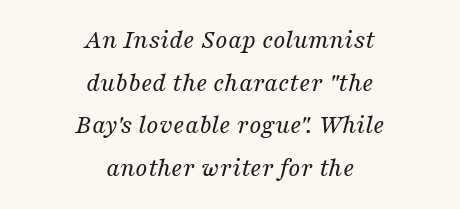
Q: Is the text bold? A: No.
Q: Is the text italic (slanted)? A: Yes, it leans right by about 16 degrees.
Q: Is the text underlined? A: No.
Q: How is the paragraph aligned? A: Centered.
Q: Is the spacing between letters normal or unusually wide? A: Normal.
Q: Is the spacing between lines tight, normal or loose? A: Normal.
